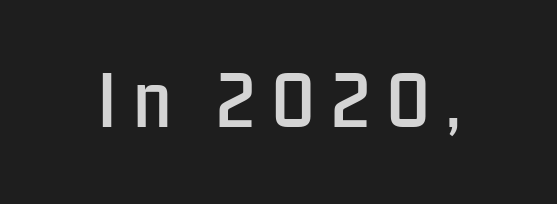
{"serif": "no", "italic": "no", "width": "condensed", "stroke_contrast": "low", "x_height": "medium", "monospaced": "no", "underline": "no", "letter_spacing": "wide", "letter_spacing_em": 0.22, "glyph_px": 67}
